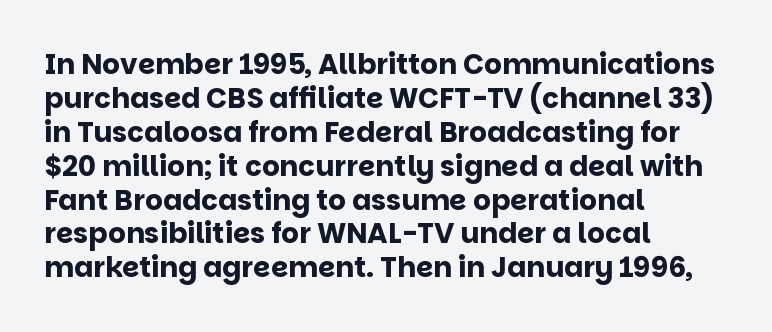
Q: Is the text bold? A: Yes.
Q: Is the text italic (slanted)? A: No, it is upright.
Q: Is the typeface a serif or a sans-serif typeface? A: Sans-serif.
Q: Is the text underlined? A: No.
Q: How is the paragraph aligned? A: Left-aligned.
Q: Is the spacing between letters normal or unusually wide? A: Normal.
Q: Width (condensed, normal, or wide)? A: Normal.
Q: Stroke contrast? A: Low.
Q: x-height? A: Large.
Q: Monospaced? A: No.
